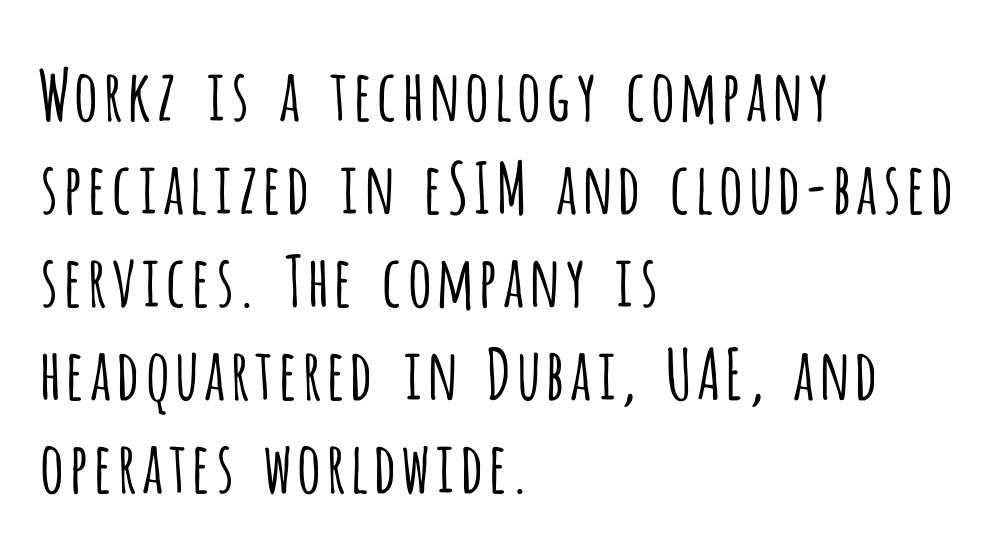
Rows of type keep a routine distance in the vertical direction. This reads as an unemphasized weight, regular at the heaviest. Grotesque or geometric, the face here clearly has no serifs. The setting favours the left margin, as ordinary paragraphs usually do. Rendered with straight, roman letterforms.
